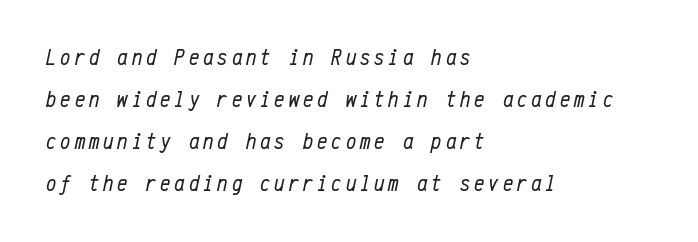
Compared with a typical body face, this is equally light or lighter still. These lines are set flush left with a ragged right edge. This rendering features lettering with no underline. Every character sits at an angle, as italics do.
